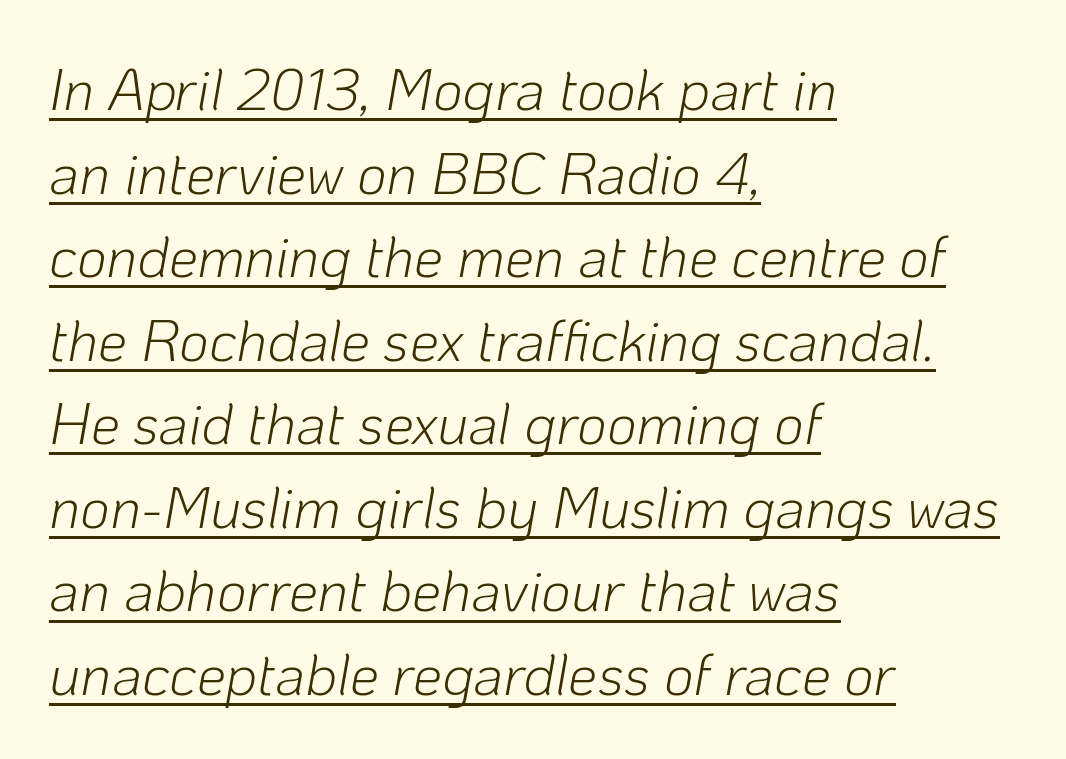
The letters advance in unequal steps, a hallmark of proportional type. Baseline-to-baseline distance is the conventional proportion of letter height. Check the space under the baseline: a stroke is drawn there. An italicized treatment has been applied to the whole sample.
